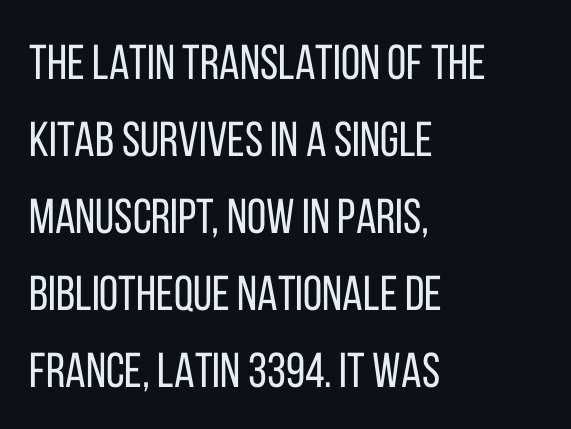
The image shows 49 px regular-weight, condensed sans-serif type, upright; set left-aligned, normal line spacing (1.57x), normal letter spacing, not underlined; low stroke contrast and a large x-height.
